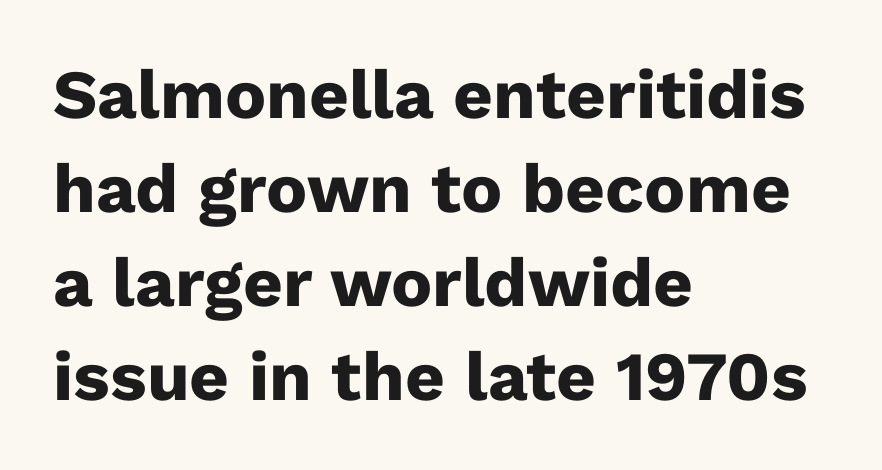
The image shows 69 px heavy sans-serif type, upright; set left-aligned, normal line spacing (1.36x), normal letter spacing, not underlined; low stroke contrast and a medium x-height.
